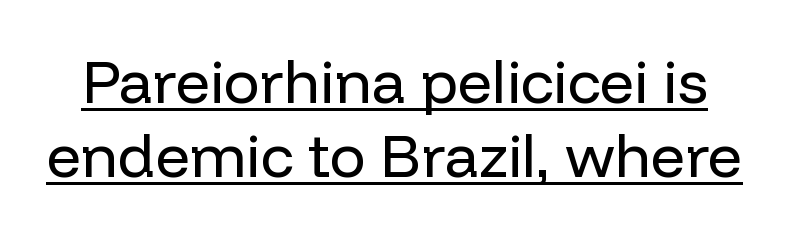
The gaps between neighbouring characters are ordinary and unremarkable. You can see a thin bar hugging the bottom of the glyphs. You can tell from the bare stems that sans-serif type was used. These glyphs show unthickened strokes, regular width or finer.
